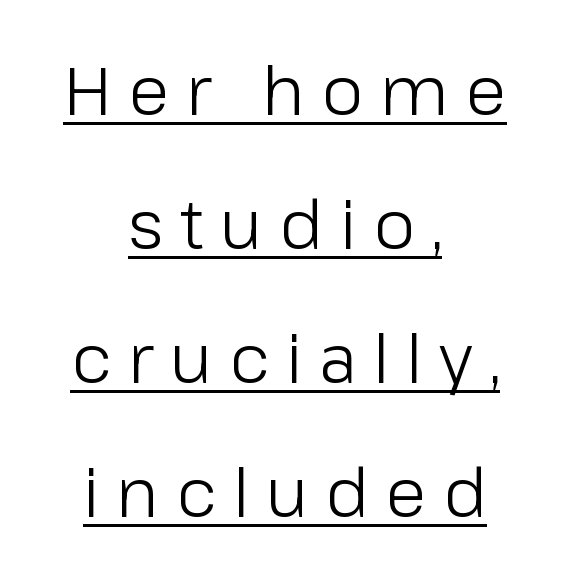
Q: Is the text bold? A: No.
Q: Is the text italic (slanted)? A: No, it is upright.
Q: Is the typeface a serif or a sans-serif typeface? A: Sans-serif.
Q: Is the text underlined? A: Yes.
Q: How is the paragraph aligned? A: Centered.
Q: Is the spacing between letters normal or unusually wide? A: Unusually wide.
Q: Is the spacing between lines tight, normal or loose? A: Loose.
Q: Width (condensed, normal, or wide)? A: Normal.
Q: Stroke contrast? A: Low.
Q: x-height? A: Medium.
Q: Monospaced? A: No.
